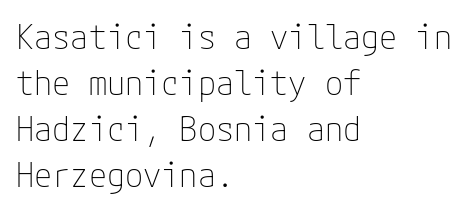
These lines stack with their left ends in a neat column. Glance below the letters and you will spot only blank space. Tall strokes in this sample are plumb rather than angled. Vertical stems look standard width or narrower in stroke. The space between consecutive lines is moderate.
